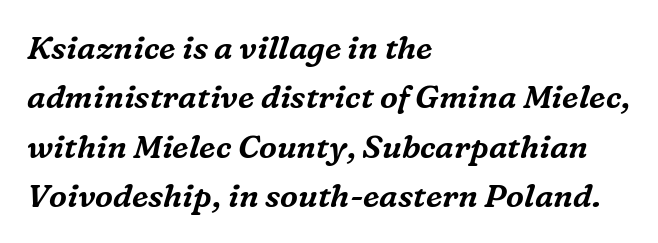
Does the type have serifs? Yes, each stem ends in a small foot. Look at the tracking — it's just the regular setting, nothing added. These lines are rendered in a variable-pitch font. Every character sits at an angle, as italics do.
